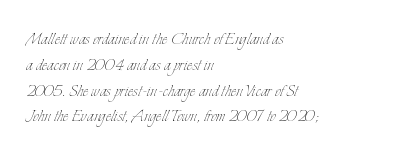
Visually the block forms a straight wall on the left and a jagged coastline on the right. This sample uses plain, unmodified letter spacing. The face looks like a standard text weight, possibly lighter. Check under the words: just untouched page.
